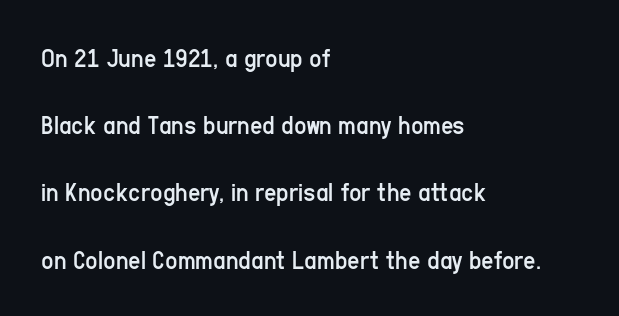
The image shows 27 px text type, upright; set left-aligned, loose line spacing (2.49x), normal letter spacing, not underlined.
